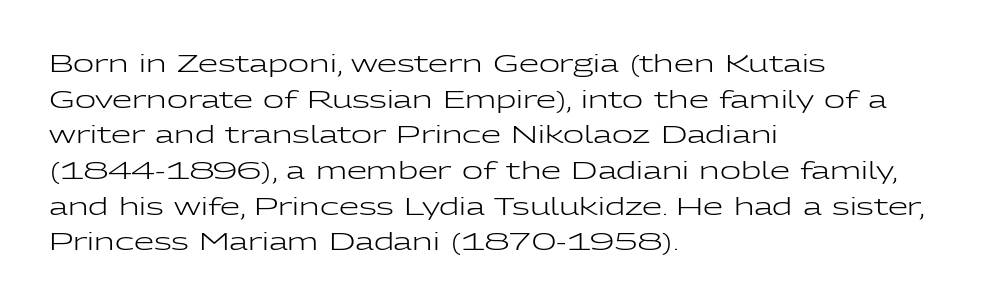
The image shows 23 px text type, upright; set left-aligned, normal line spacing (1.55x), normal letter spacing, not underlined.
